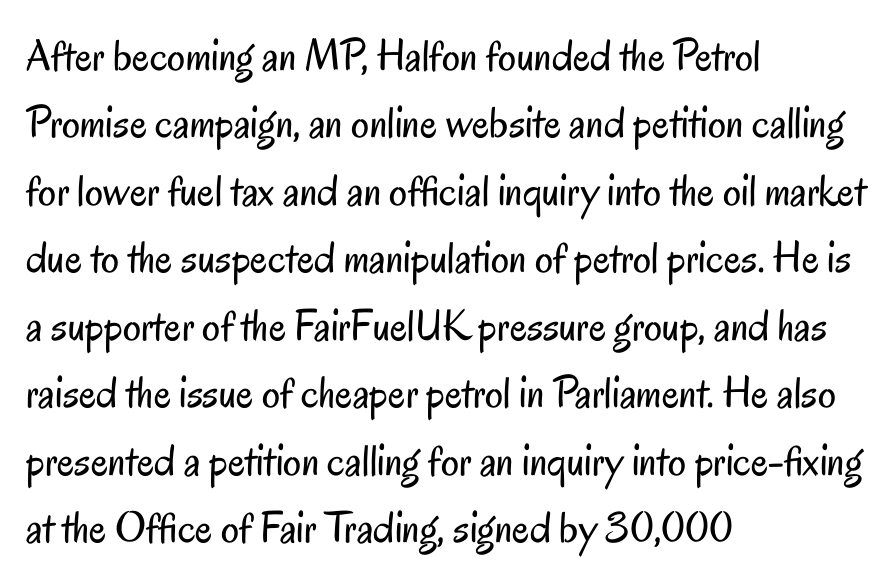
Q: Is the text bold? A: No.
Q: Is the text italic (slanted)? A: No, it is upright.
Q: Is the typeface a serif or a sans-serif typeface? A: Sans-serif.
Q: Is the text underlined? A: No.
Q: How is the paragraph aligned? A: Left-aligned.
Q: Is the spacing between letters normal or unusually wide? A: Normal.
Q: Is the spacing between lines tight, normal or loose? A: Normal.
Q: Width (condensed, normal, or wide)? A: Condensed.
Q: Stroke contrast? A: Low.
Q: x-height? A: Small.
Q: Monospaced? A: No.
